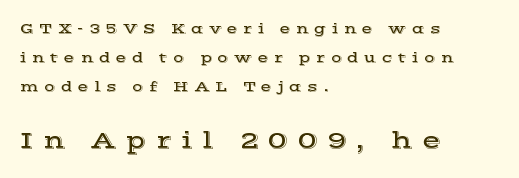
{"italic": "no", "underline": "no", "align": "left", "line_spacing": "loose", "line_spacing_ratio": 2.07, "letter_spacing": "wide", "letter_spacing_em": 0.4, "larger_block": "second", "size_ratio": 1.71, "glyph_px": 24}
